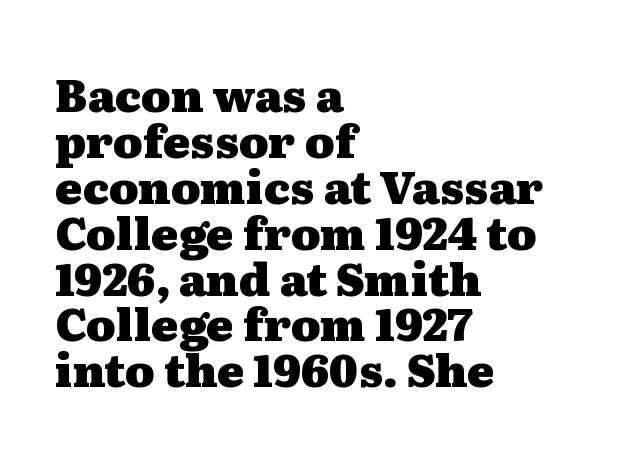
{"serif": "yes", "italic": "no", "bold": "yes", "weight": "heavy", "width": "wide", "stroke_contrast": "medium", "x_height": "medium", "monospaced": "no", "underline": "no", "align": "left", "line_spacing": "tight", "line_spacing_ratio": 1.02, "letter_spacing": "normal", "letter_spacing_em": 0.0, "glyph_px": 45}
